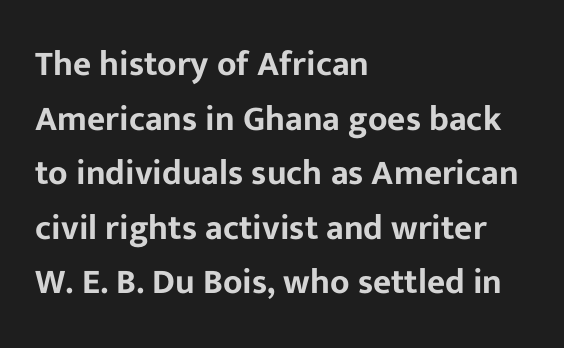
The typesetter chose a ragged-right arrangement here. Unmarked baselines from the first word to the last. Characters follow at the spacing the type designer built in. Characters remain perfectly vertical along every line. Looks like regular typesetting: each glyph gets only the width it needs.
